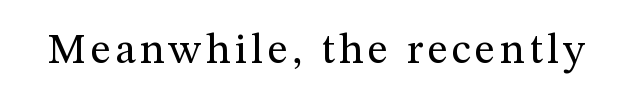
The image shows 43 px regular-weight serif type, upright; set not underlined; medium stroke contrast and a medium x-height.
